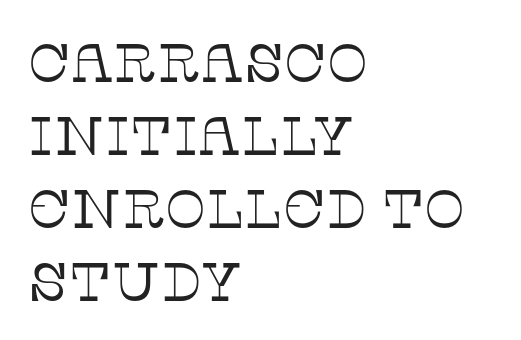
Q: Is the text bold? A: No.
Q: Is the text italic (slanted)? A: No, it is upright.
Q: Is the typeface a serif or a sans-serif typeface? A: Serif.
Q: Is the text underlined? A: No.
Q: How is the paragraph aligned? A: Left-aligned.
Q: Is the spacing between letters normal or unusually wide? A: Normal.
Q: Is the spacing between lines tight, normal or loose? A: Normal.
Q: Width (condensed, normal, or wide)? A: Normal.
Q: Stroke contrast? A: Low.
Q: x-height? A: Large.
Q: Monospaced? A: No.
